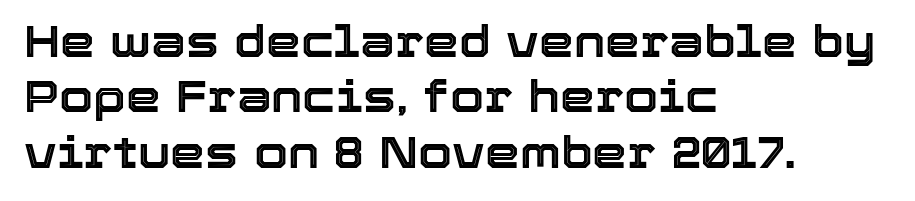
The image shows 44 px text type, upright; set left-aligned, normal line spacing (1.26x), normal letter spacing, not underlined; a medium x-height.
